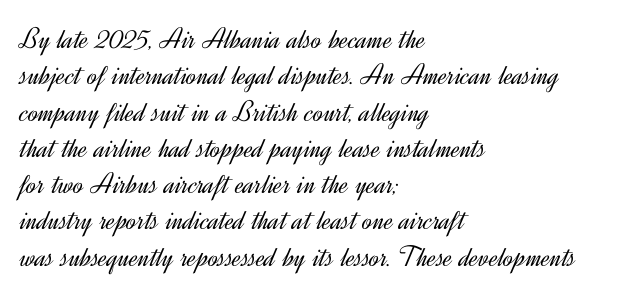
{"serif": "no", "bold": "no", "weight": "light", "width": "normal", "x_height": "small", "monospaced": "no", "underline": "no", "align": "left", "line_spacing_ratio": 1.21, "letter_spacing": "normal", "letter_spacing_em": 0.0, "glyph_px": 30}
